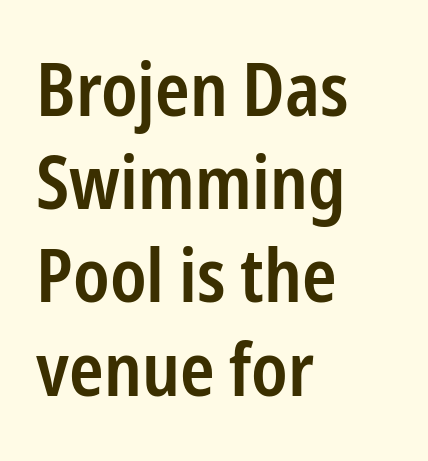
The image shows 74 px semibold, condensed sans-serif type, upright; set left-aligned, normal line spacing (1.26x), normal letter spacing, not underlined; low stroke contrast and a medium x-height.
